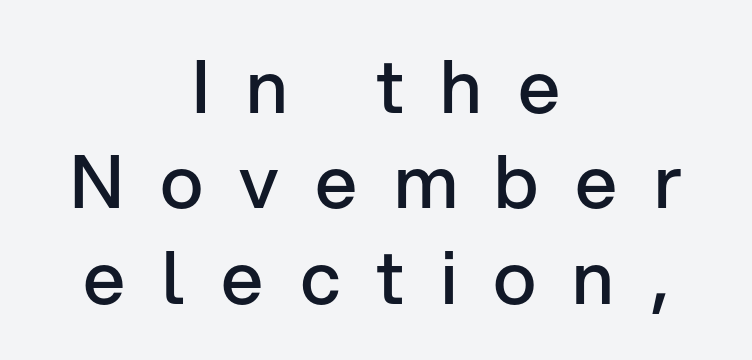
Does the lettering tilt? It doesn't — this is upright. Each letter keeps its own natural width here, so spacing adapts to shape. One-word summary of the alignment: center. The passage shown is semibold, sitting just below true bold. Nope, no serifs anywhere on these letters.
